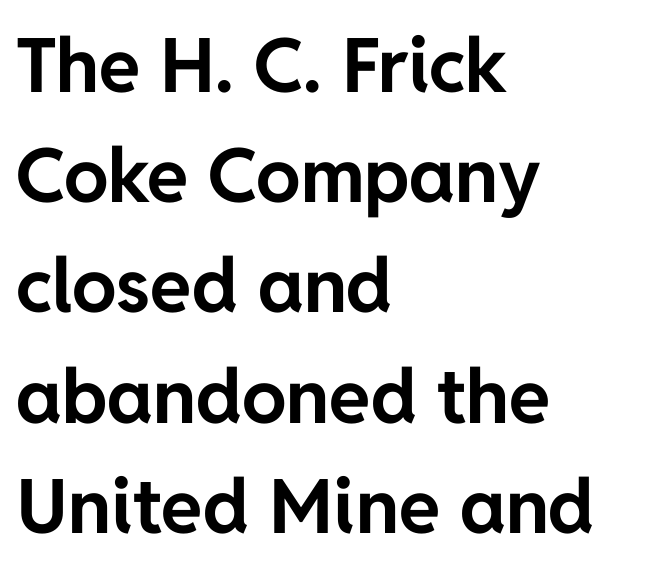
{"serif": "no", "italic": "no", "bold": "yes", "weight": "bold", "width": "normal", "stroke_contrast": "low", "x_height": "medium", "monospaced": "no", "underline": "no", "align": "left", "line_spacing": "normal", "line_spacing_ratio": 1.47, "letter_spacing": "normal", "letter_spacing_em": 0.0, "glyph_px": 75}
